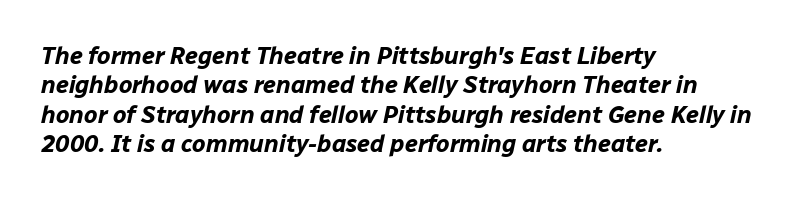
{"italic": "yes", "lean": "right", "slant_degrees": 12, "bold": "yes", "underline": "no", "align": "left", "line_spacing_ratio": 1.22, "letter_spacing": "normal", "letter_spacing_em": 0.0, "glyph_px": 24}
